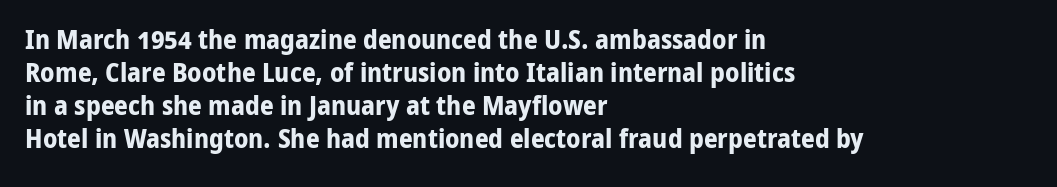
The image shows 27 px bold type, upright; set left-aligned, line spacing 1.22x, normal letter spacing, not underlined.
